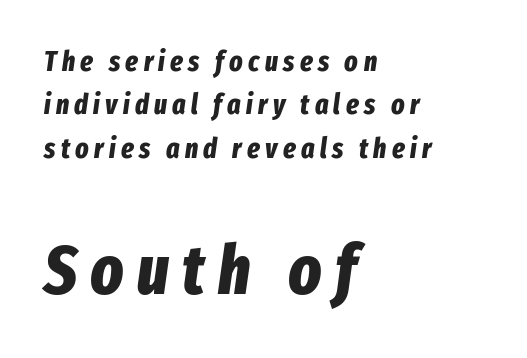
Q: Is the text bold? A: Yes.
Q: Is the text italic (slanted)? A: Yes, it leans right by about 8 degrees.
Q: Is the text underlined? A: No.
Q: How is the paragraph aligned? A: Left-aligned.
Q: Is the spacing between lines tight, normal or loose? A: Normal.
Q: Which block of text is set in a larger size, the first (top) or the second (bottom)? A: The second (bottom) one.
Q: Width (condensed, normal, or wide)? A: Condensed.
Q: Stroke contrast? A: Low.
Q: x-height? A: Medium.
Q: Monospaced? A: No.
